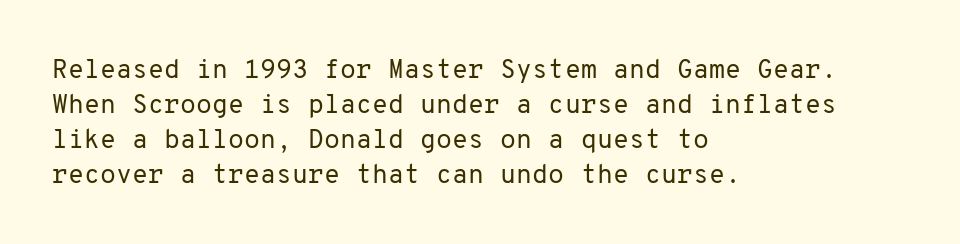
{"italic": "no", "bold": "no", "underline": "no", "align": "left", "line_spacing": "normal", "line_spacing_ratio": 1.35, "letter_spacing": "normal", "letter_spacing_em": 0.0, "glyph_px": 26}
